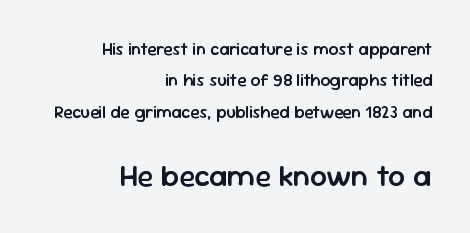
The image shows 30 px semibold sans-serif type, upright; set right-aligned, line spacing 1.84x, normal letter spacing, not underlined; the second (bottom) block is 1.76x larger; low stroke contrast and a medium x-height.
